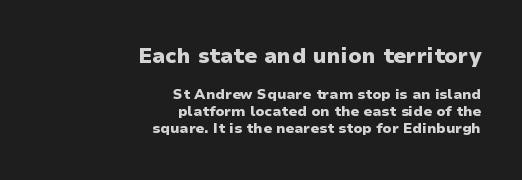
{"italic": "no", "bold": "yes", "underline": "no", "align": "right", "line_spacing_ratio": 1.23, "letter_spacing": "normal", "letter_spacing_em": 0.0, "larger_block": "first", "size_ratio": 1.5, "glyph_px": 21}
